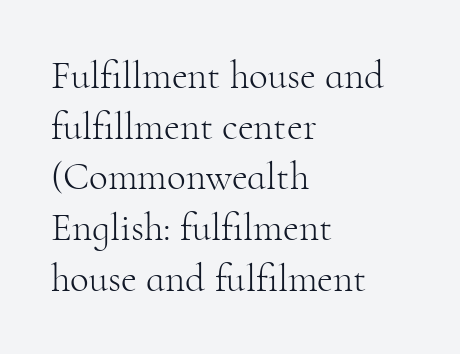
The image shows 39 px light serif type, upright; set left-aligned, normal line spacing (1.3x), normal letter spacing, not underlined; high stroke contrast and a small x-height.
